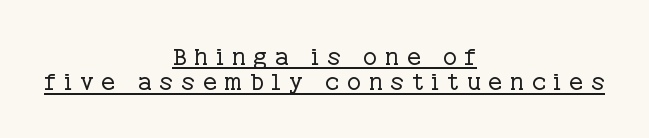
Underline: present. Characters remain perfectly vertical along every line. The horizontal fit of the characters is loose and conspicuously gappy. The weight would be labelled regular, book, light, or lighter still. Compared with a flush-left layout, this one balances lines on the center instead.
